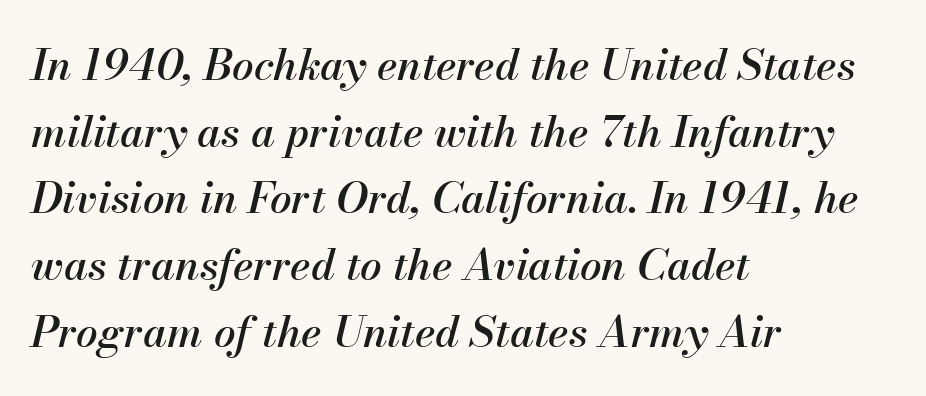
The image shows 43 px text type, italic (leaning right); set left-aligned, normal line spacing (1.55x), normal letter spacing, not underlined; medium stroke contrast and a small x-height.
